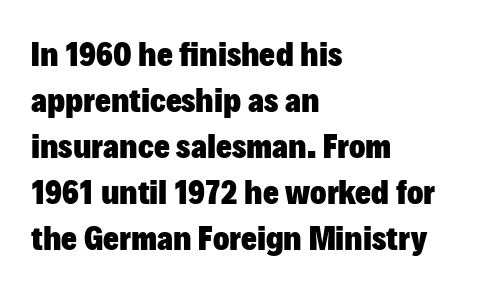
{"serif": "no", "italic": "no", "bold": "yes", "weight": "heavy", "width": "normal", "stroke_contrast": "low", "x_height": "medium", "monospaced": "no", "underline": "no", "align": "left", "line_spacing": "normal", "line_spacing_ratio": 1.35, "letter_spacing": "normal", "letter_spacing_em": 0.0, "glyph_px": 34}
